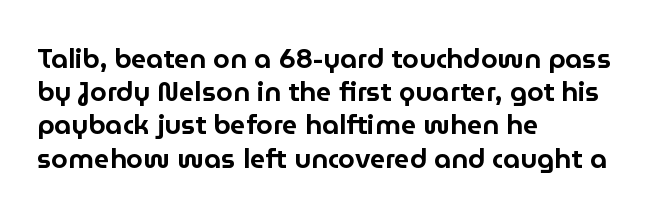
Every row of glyphs begins at an identical x-position on the left. These lines were composed using upright roman letters. Standard letterfit; no display-style spreading of the glyphs. The glyphs are unaccompanied by any horizontal stroke below them.
